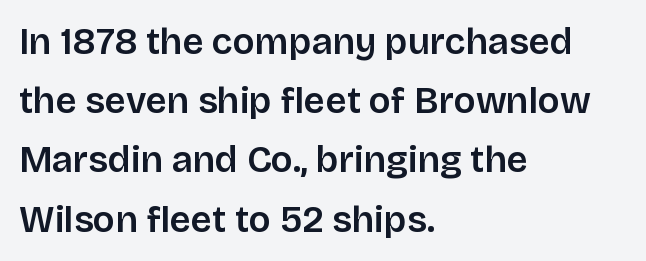
Q: Is the text bold? A: Semi-bold.
Q: Is the text italic (slanted)? A: No, it is upright.
Q: Is the typeface a serif or a sans-serif typeface? A: Sans-serif.
Q: Is the text underlined? A: No.
Q: How is the paragraph aligned? A: Left-aligned.
Q: Is the spacing between letters normal or unusually wide? A: Normal.
Q: Is the spacing between lines tight, normal or loose? A: Normal.
Q: Width (condensed, normal, or wide)? A: Normal.
Q: Stroke contrast? A: Low.
Q: x-height? A: Large.
Q: Monospaced? A: No.
